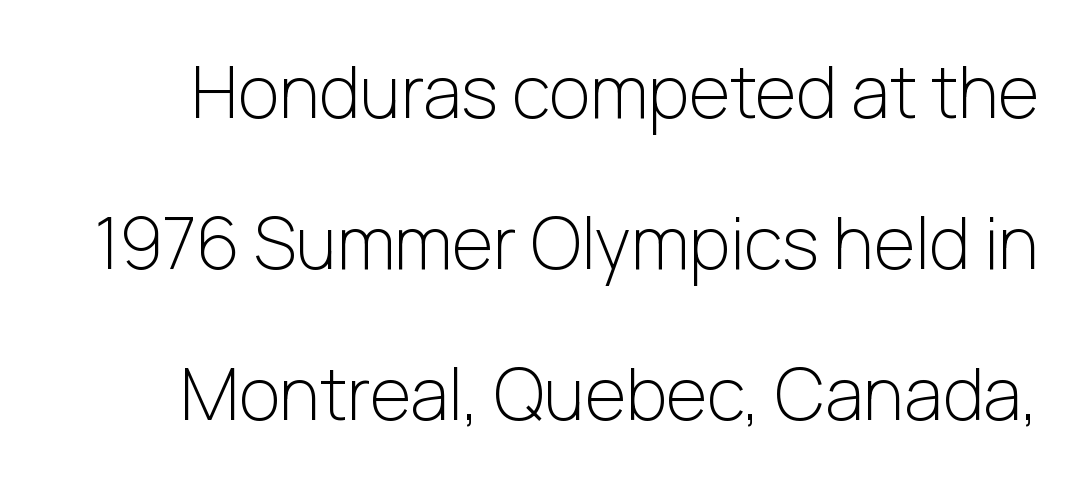
Ascenders rise straight up at ninety degrees. Unbolded letterforms with no extra heft. Is this a sans? Yes — the strokes have no serifs. Each letter keeps its own natural width here, so spacing adapts to shape. Just letters on the line, the space beneath them empty.
